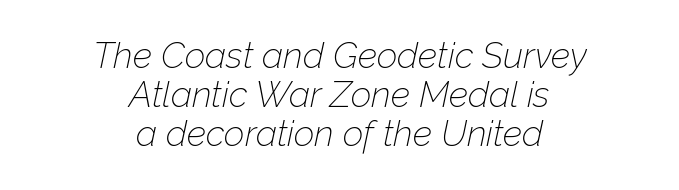
If you measured baseline to baseline, you'd find a short distance. The typography opts for an oblique posture over an upright one. Both edges are ragged and mirror each other, which tells us the setting is centered. You could not count columns in this text — the font is proportionally spaced.
